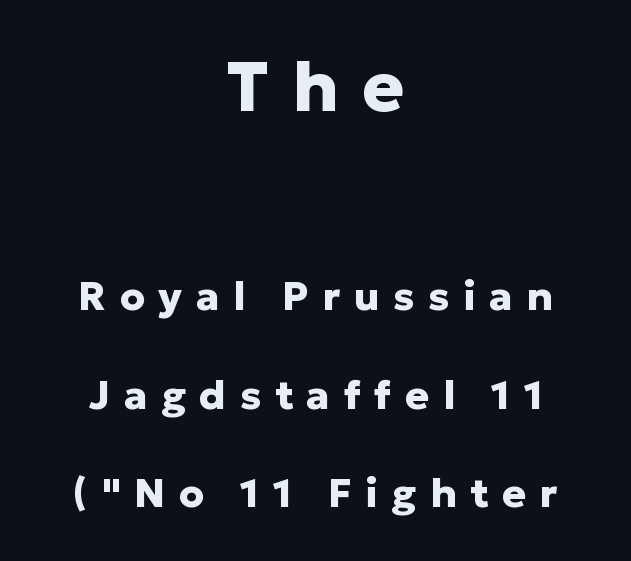
The image shows 70 px heavy sans-serif type, upright; set centered, loose line spacing (2.47x), unusually wide letter spacing (+0.34 em), not underlined; the first (top) block is 1.75x larger; low stroke contrast and a medium x-height.
